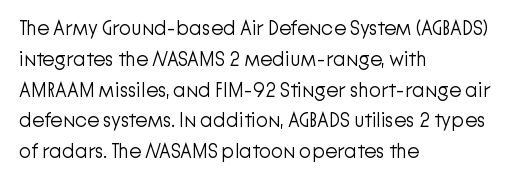
{"italic": "no", "bold": "no", "underline": "no", "align": "left", "line_spacing": "normal", "line_spacing_ratio": 1.54, "letter_spacing": "normal", "letter_spacing_em": 0.0, "glyph_px": 20}
